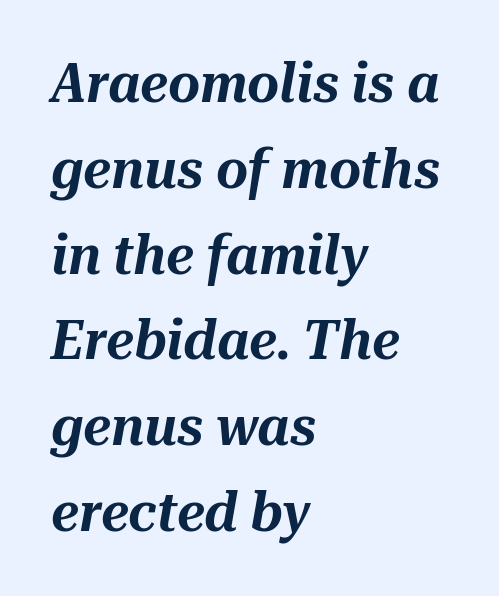
Glyph-to-glyph distance matches everyday printed text. Rendered with sloped, italic letterforms. In CSS terms this would be text-align: left. The specimen omits any rule beneath the text block's lines.
